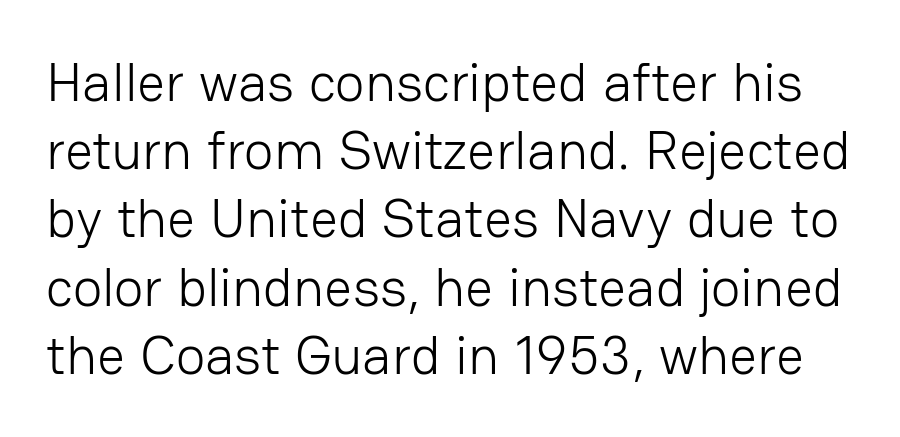
Q: Is the text bold? A: No.
Q: Is the text italic (slanted)? A: No, it is upright.
Q: Is the typeface a serif or a sans-serif typeface? A: Sans-serif.
Q: Is the text underlined? A: No.
Q: Is the spacing between letters normal or unusually wide? A: Normal.
Q: Width (condensed, normal, or wide)? A: Normal.
Q: Stroke contrast? A: Low.
Q: x-height? A: Medium.
Q: Monospaced? A: No.
